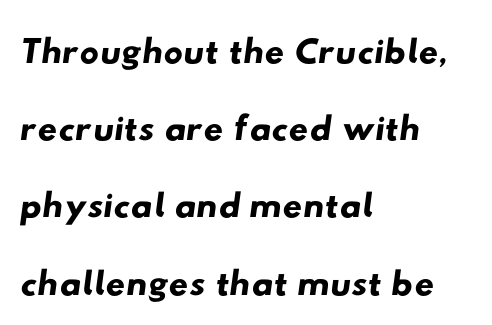
The image shows 54 px wide sans-serif type; set left-aligned, normal line spacing (1.43x), normal letter spacing, not underlined; low stroke contrast and a small x-height.
